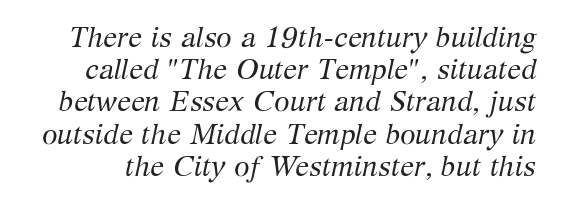
Q: Is the text bold? A: No.
Q: Is the text italic (slanted)? A: Yes, it leans right by about 12 degrees.
Q: Is the typeface a serif or a sans-serif typeface? A: Serif.
Q: Is the text underlined? A: No.
Q: Is the spacing between letters normal or unusually wide? A: Normal.
Q: Is the spacing between lines tight, normal or loose? A: Tight.
Q: Width (condensed, normal, or wide)? A: Normal.
Q: Stroke contrast? A: Medium.
Q: x-height? A: Medium.
Q: Monospaced? A: No.
